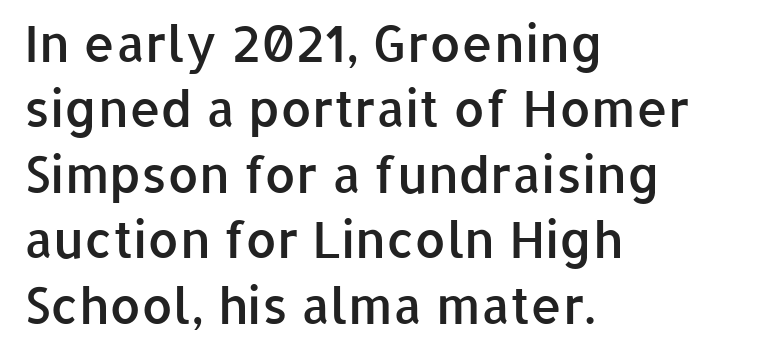
Q: Is the text bold? A: Semi-bold.
Q: Is the text italic (slanted)? A: No, it is upright.
Q: Is the typeface a serif or a sans-serif typeface? A: Sans-serif.
Q: Is the text underlined? A: No.
Q: How is the paragraph aligned? A: Left-aligned.
Q: Is the spacing between letters normal or unusually wide? A: Normal.
Q: Is the spacing between lines tight, normal or loose? A: Normal.
Q: Width (condensed, normal, or wide)? A: Normal.
Q: Stroke contrast? A: Low.
Q: x-height? A: Medium.
Q: Monospaced? A: No.
